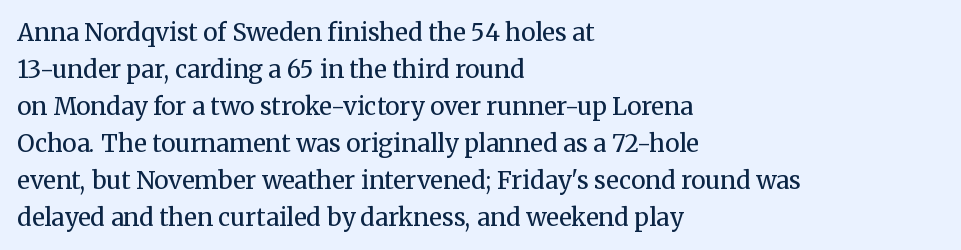
Vertical strokes here are truly vertical. Every row of glyphs begins at an identical x-position on the left. Between one letter and the next there's only the usual sliver of space. Only glyphs here, with clear space below each row.
